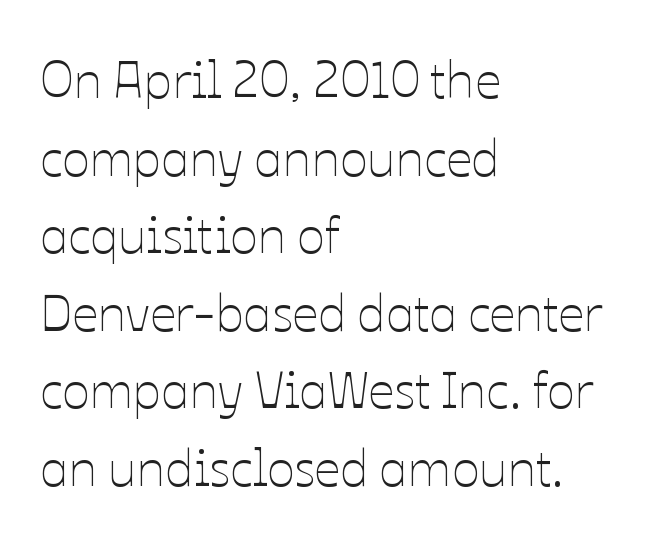
Q: Is the text bold? A: No.
Q: Is the text italic (slanted)? A: No, it is upright.
Q: Is the text underlined? A: No.
Q: How is the paragraph aligned? A: Left-aligned.
Q: Is the spacing between letters normal or unusually wide? A: Normal.
Q: Is the spacing between lines tight, normal or loose? A: Normal.
Q: Width (condensed, normal, or wide)? A: Normal.
Q: Stroke contrast? A: Low.
Q: x-height? A: Medium.
Q: Monospaced? A: No.
